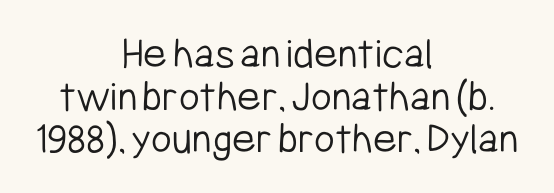
Q: Is the text bold? A: No.
Q: Is the text italic (slanted)? A: No, it is upright.
Q: Is the typeface a serif or a sans-serif typeface? A: Sans-serif.
Q: Is the text underlined? A: No.
Q: How is the paragraph aligned? A: Centered.
Q: Is the spacing between letters normal or unusually wide? A: Normal.
Q: Is the spacing between lines tight, normal or loose? A: Tight.
Q: Width (condensed, normal, or wide)? A: Condensed.
Q: Stroke contrast? A: Low.
Q: x-height? A: Medium.
Q: Monospaced? A: No.
